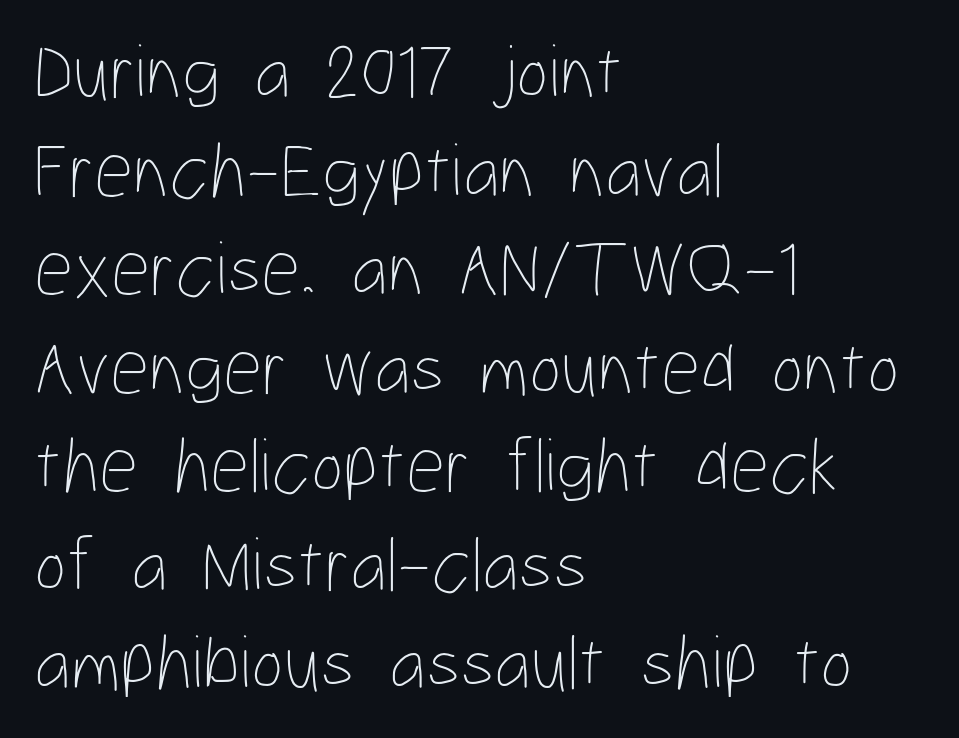
{"italic": "no", "bold": "no", "weight": "thin", "width": "condensed", "stroke_contrast": "low", "x_height": "medium", "monospaced": "no", "underline": "no", "align": "left", "line_spacing": "normal", "line_spacing_ratio": 1.28, "letter_spacing": "normal", "letter_spacing_em": 0.0, "glyph_px": 77}
